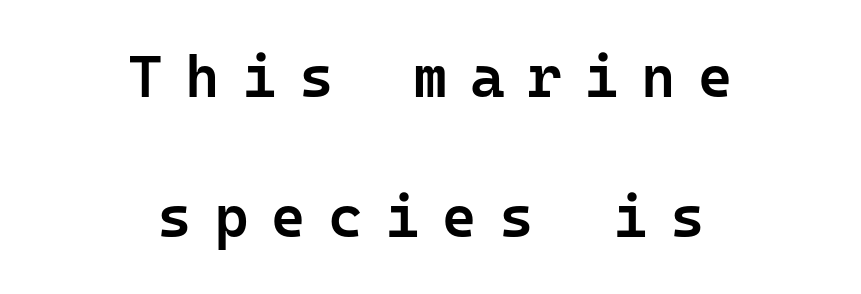
Q: Is the text bold? A: Semi-bold.
Q: Is the text italic (slanted)? A: No, it is upright.
Q: Is the typeface a serif or a sans-serif typeface? A: Sans-serif.
Q: Is the text underlined? A: No.
Q: How is the paragraph aligned? A: Centered.
Q: Is the spacing between letters normal or unusually wide? A: Unusually wide.
Q: Is the spacing between lines tight, normal or loose? A: Loose.
Q: Width (condensed, normal, or wide)? A: Normal.
Q: Stroke contrast? A: Low.
Q: x-height? A: Medium.
Q: Monospaced? A: Yes.
